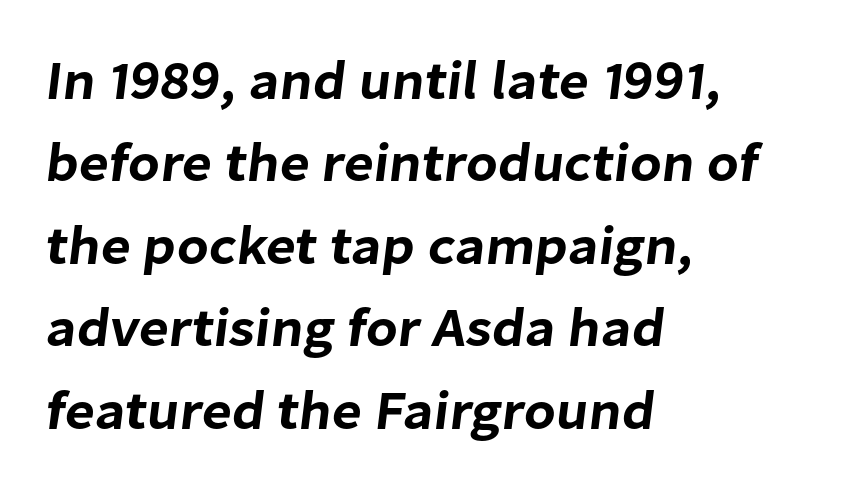
{"serif": "no", "width": "normal", "stroke_contrast": "low", "x_height": "medium", "monospaced": "no", "underline": "no", "align": "left", "line_spacing": "normal", "line_spacing_ratio": 1.5, "letter_spacing": "normal", "letter_spacing_em": 0.0, "glyph_px": 55}
